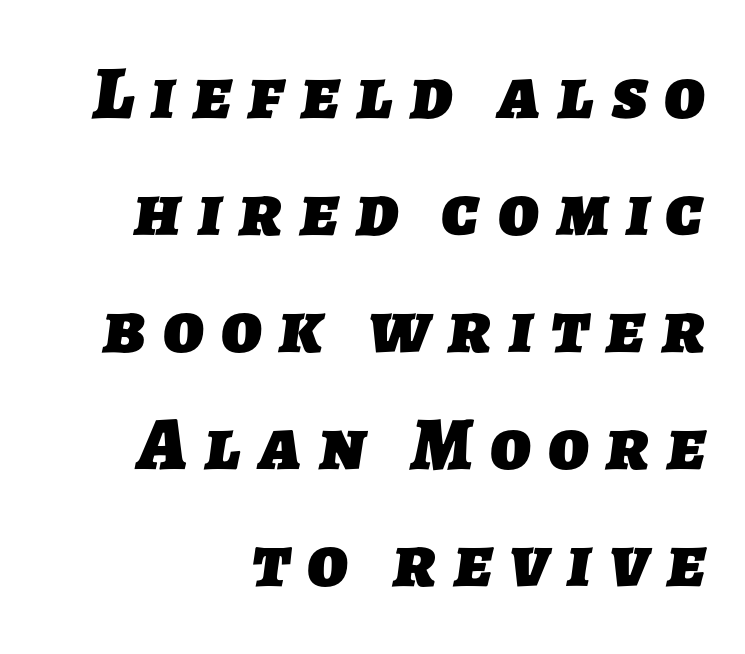
Q: Is the text bold? A: Yes.
Q: Is the typeface a serif or a sans-serif typeface? A: Sans-serif.
Q: Is the text underlined? A: No.
Q: How is the paragraph aligned? A: Right-aligned.
Q: Is the spacing between letters normal or unusually wide? A: Unusually wide.
Q: Is the spacing between lines tight, normal or loose? A: Normal.
Q: Width (condensed, normal, or wide)? A: Normal.
Q: Stroke contrast? A: Low.
Q: x-height? A: Medium.
Q: Monospaced? A: No.
